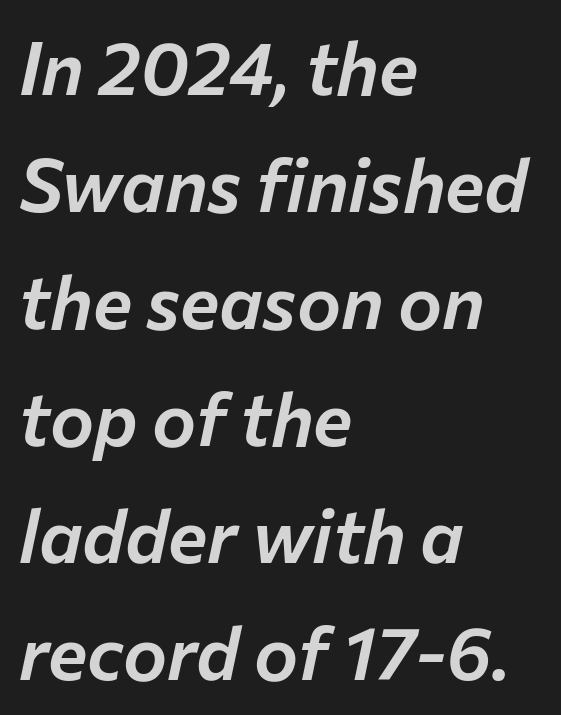
The face used here is rendered with its standard letterfit. This rendering features lettering with no underline. Summary of vertical rhythm: regular, with standard interline spacing. The passage shown is typed in a proportional face where columns would drift.
